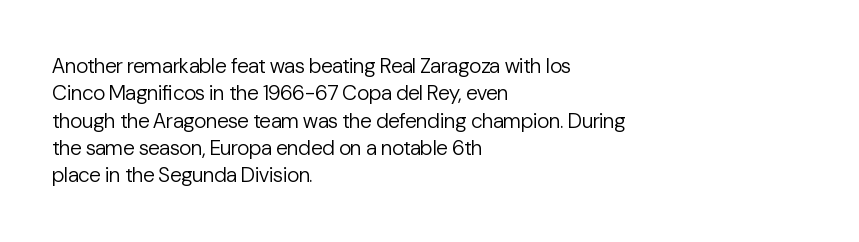
Reading down the block, your eye returns to a fixed left position each line. The weight tops out at a normal text grade. Interline gaps are of average width in this sample. The letters sit at their default tracking, neither squeezed nor spread.
